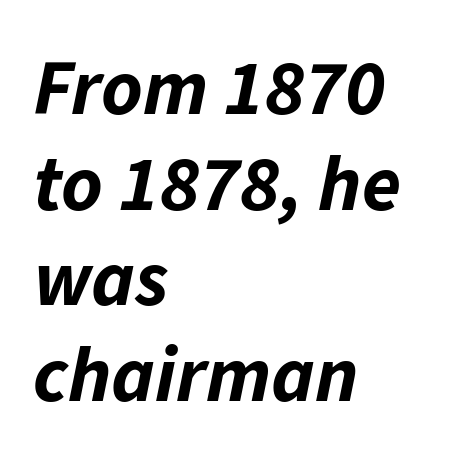
The image shows 79 px bold type, italic (leaning right); set left-aligned, line spacing 1.21x, normal letter spacing, not underlined; low stroke contrast and a medium x-height.
